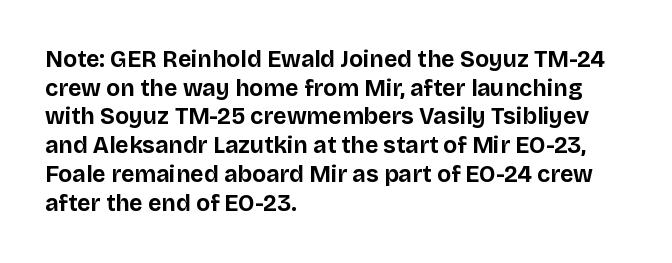
The image shows 23 px bold type, upright; set left-aligned, normal line spacing (1.25x), normal letter spacing, not underlined.
